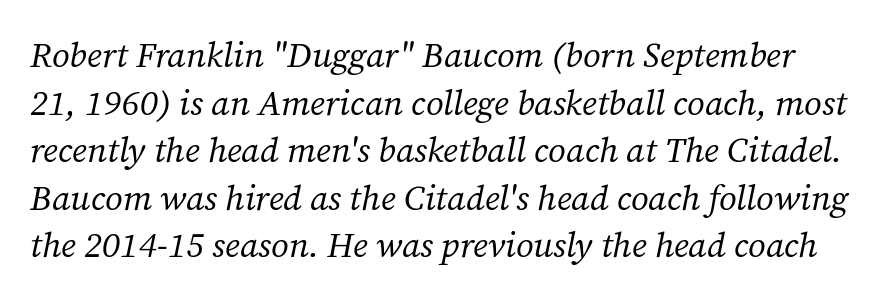
The image shows 35 px regular-weight serif type, italic (leaning right); set normal line spacing (1.36x), normal letter spacing, not underlined; medium stroke contrast and a medium x-height.
